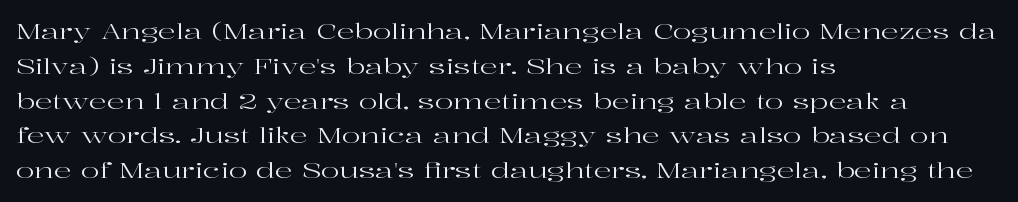
{"italic": "no", "bold": "no", "underline": "no", "align": "left", "line_spacing": "normal", "line_spacing_ratio": 1.58, "letter_spacing": "normal", "letter_spacing_em": 0.0, "glyph_px": 22}
